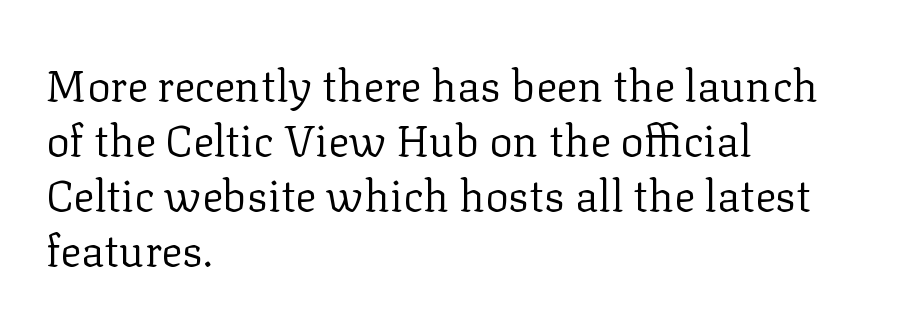
Q: Is the text bold? A: No.
Q: Is the text italic (slanted)? A: No, it is upright.
Q: Is the typeface a serif or a sans-serif typeface? A: Serif.
Q: Is the text underlined? A: No.
Q: How is the paragraph aligned? A: Left-aligned.
Q: Is the spacing between letters normal or unusually wide? A: Normal.
Q: Is the spacing between lines tight, normal or loose? A: Normal.
Q: Width (condensed, normal, or wide)? A: Normal.
Q: Stroke contrast? A: Low.
Q: x-height? A: Medium.
Q: Monospaced? A: No.
